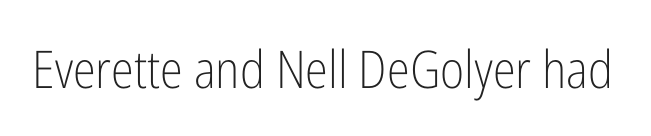
Q: Is the text bold? A: No.
Q: Is the text italic (slanted)? A: No, it is upright.
Q: Is the typeface a serif or a sans-serif typeface? A: Sans-serif.
Q: Is the text underlined? A: No.
Q: Is the spacing between letters normal or unusually wide? A: Normal.
Q: Width (condensed, normal, or wide)? A: Condensed.
Q: Stroke contrast? A: Low.
Q: x-height? A: Medium.
Q: Monospaced? A: No.
